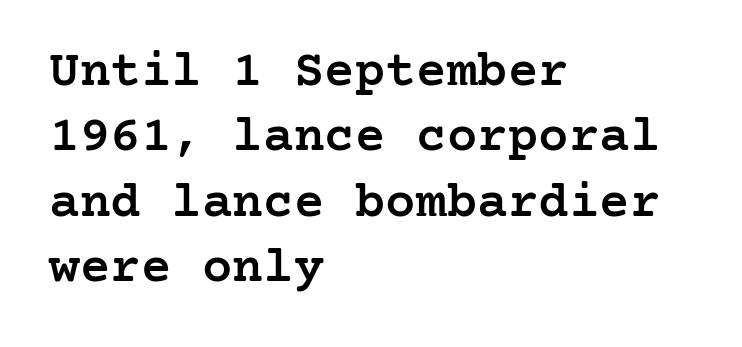
The image shows 51 px semibold serif type, upright; set left-aligned, normal line spacing (1.28x), normal letter spacing, not underlined; low stroke contrast and a medium x-height.
